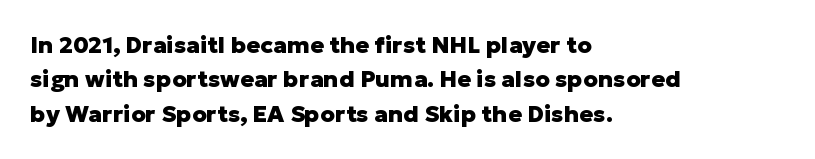
Q: Is the text bold? A: Yes.
Q: Is the text italic (slanted)? A: No, it is upright.
Q: Is the text underlined? A: No.
Q: How is the paragraph aligned? A: Left-aligned.
Q: Is the spacing between letters normal or unusually wide? A: Normal.
Q: Is the spacing between lines tight, normal or loose? A: Normal.
